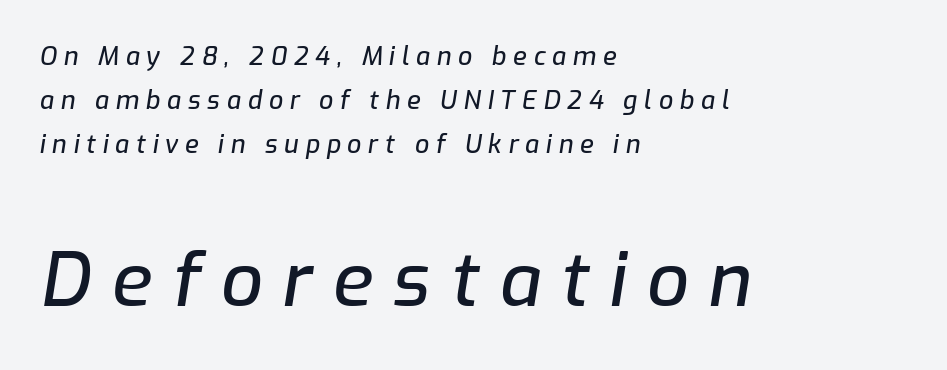
{"italic": "yes", "lean": "right", "slant_degrees": 9, "width": "normal", "stroke_contrast": "low", "x_height": "medium", "monospaced": "no", "underline": "no", "align": "left", "line_spacing_ratio": 1.77, "letter_spacing": "wide", "letter_spacing_em": 0.27, "larger_block": "second", "size_ratio": 2.96, "glyph_px": 74}
